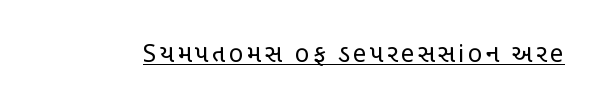
{"italic": "no", "bold": "no", "underline": "yes", "glyph_px": 24}
